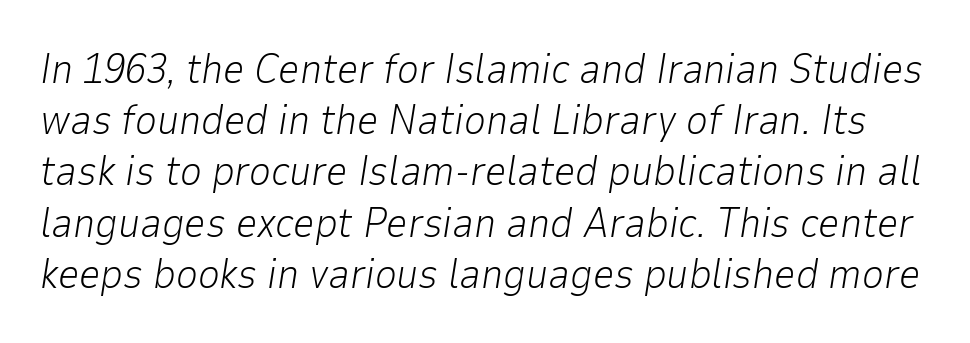
{"italic": "yes", "lean": "right", "slant_degrees": 9, "bold": "no", "weight": "light", "width": "normal", "stroke_contrast": "low", "x_height": "medium", "monospaced": "no", "underline": "no", "line_spacing_ratio": 1.22, "letter_spacing": "normal", "letter_spacing_em": 0.0, "glyph_px": 42}
